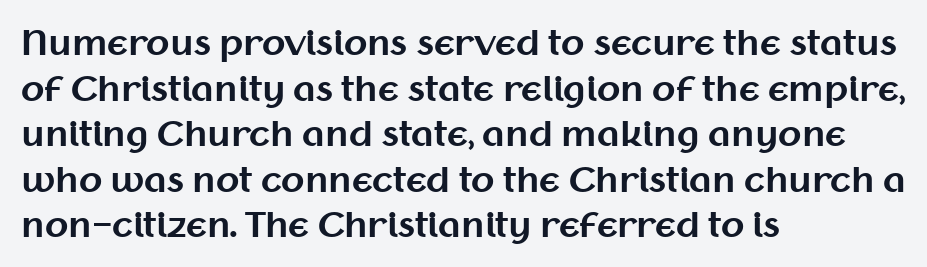
Q: Is the text bold? A: Yes.
Q: Is the text italic (slanted)? A: No, it is upright.
Q: Is the typeface a serif or a sans-serif typeface? A: Sans-serif.
Q: Is the text underlined? A: No.
Q: How is the paragraph aligned? A: Left-aligned.
Q: Is the spacing between letters normal or unusually wide? A: Normal.
Q: Is the spacing between lines tight, normal or loose? A: Normal.
Q: Width (condensed, normal, or wide)? A: Normal.
Q: Stroke contrast? A: Medium.
Q: x-height? A: Medium.
Q: Monospaced? A: No.
